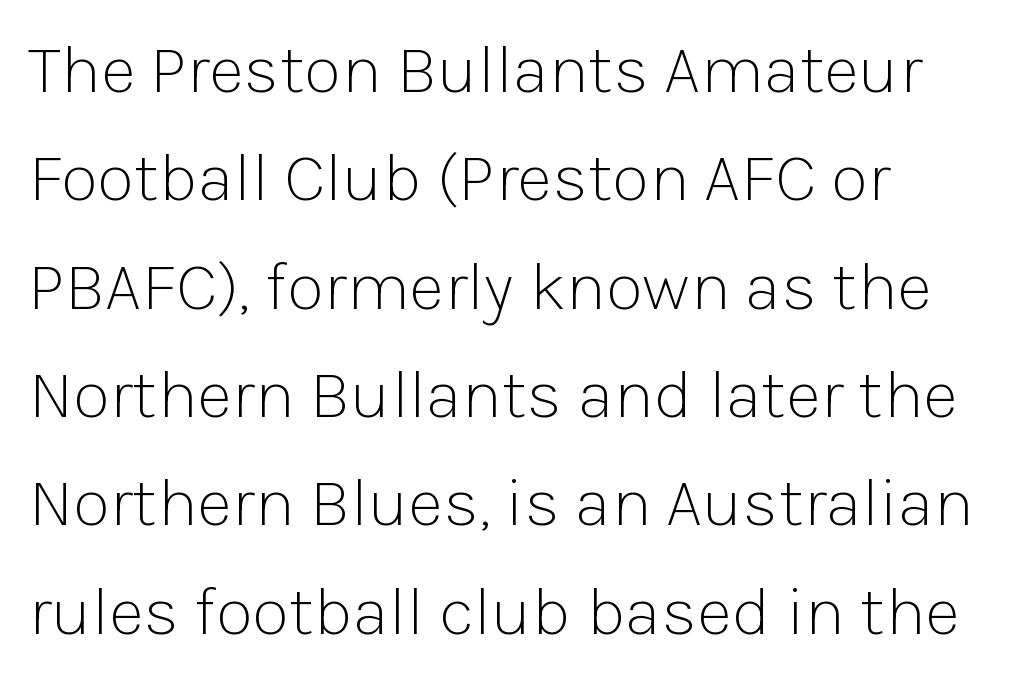
Is there much room between lines? A standard amount, neither cramped nor airy. Students, note that the glyphs here touch the page at normal intervals. Compared with a centered layout, this one pins lines to the left instead. No italicization has been applied; the sample stays upright.
